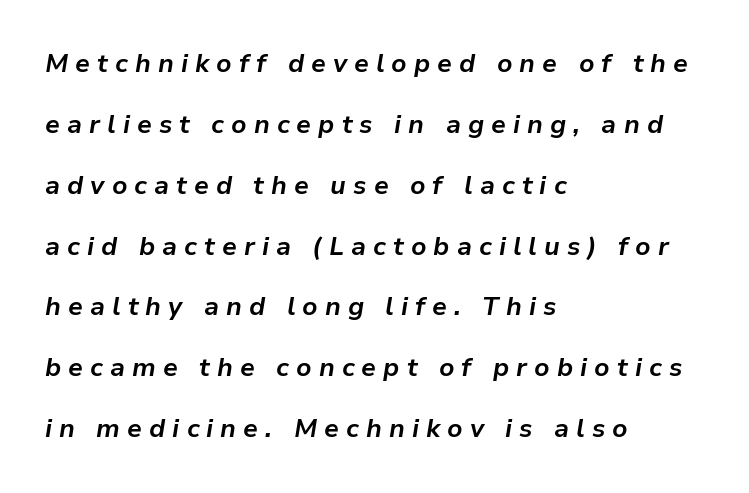
Stroke thickness is high; the sample reads as a true bold. Honestly, the rows look like they've been pulled way apart. Someone cranked the tracking dial way up on this one. Reading down the block, your eye returns to a fixed left position each line. Quick note: underline off. Quick note: italic.
